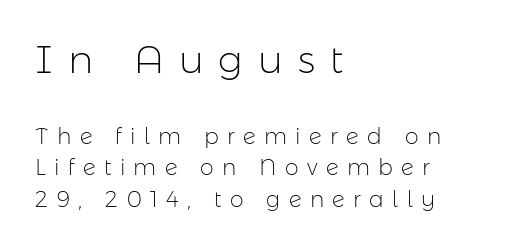
{"serif": "no", "italic": "no", "bold": "no", "weight": "light", "width": "normal", "stroke_contrast": "low", "x_height": "medium", "monospaced": "no", "underline": "no", "align": "left", "line_spacing": "normal", "line_spacing_ratio": 1.43, "letter_spacing": "wide", "letter_spacing_em": 0.38, "larger_block": "first", "size_ratio": 1.77, "glyph_px": 39}
